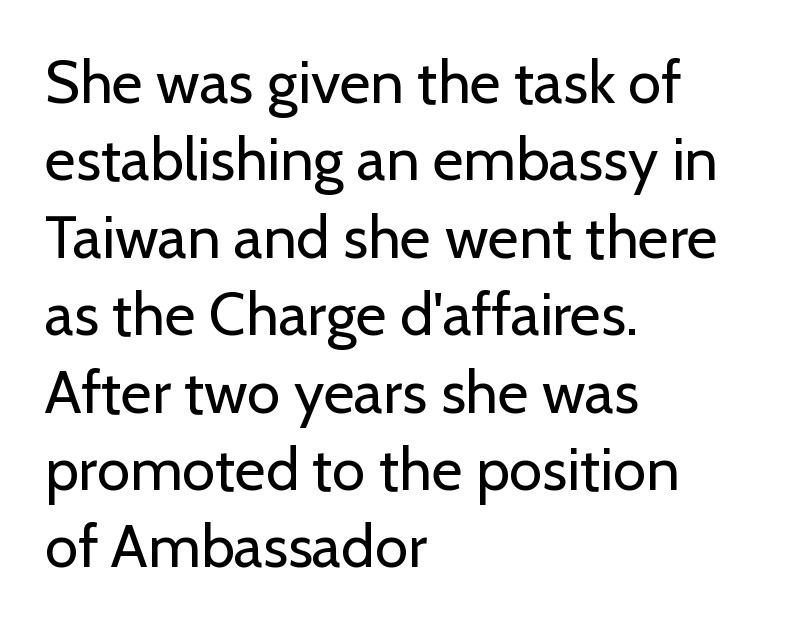
The rows are spaced the way most documents space them. The foot of each line stays bare and open. Where is the straight margin? On the left. Posture: vertical. No extra ink here — the face is not bold. The rendering uses natural spacing where letterforms have individual widths.
